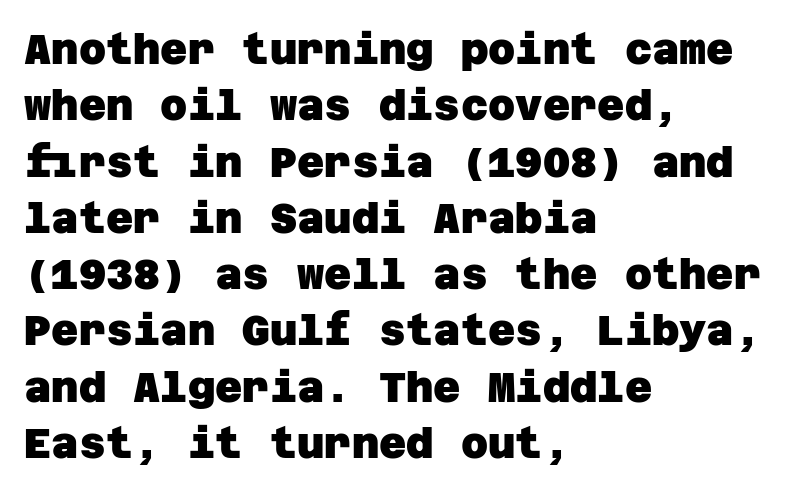
{"serif": "no", "bold": "yes", "weight": "heavy", "width": "normal", "stroke_contrast": "low", "x_height": "large", "underline": "no", "align": "left", "line_spacing": "normal", "line_spacing_ratio": 1.34, "letter_spacing": "normal", "letter_spacing_em": 0.0, "glyph_px": 42}
